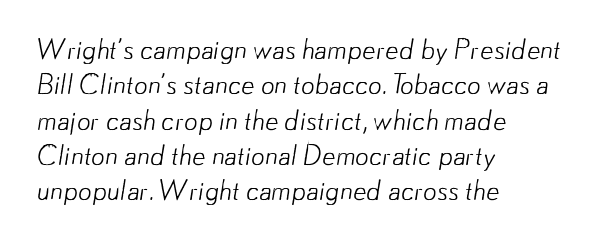
Words float on clear page, feet unadorned. Default kerning and tracking; the words read as compact shapes. Typeset ragged right — the left edge is the straight one. Bold? No — there's no thickening of the strokes. Evenly set lines give the paragraph a standard silhouette.
